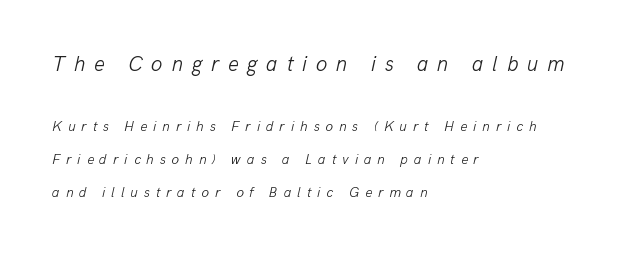
Q: Is the text bold? A: No.
Q: Is the text italic (slanted)? A: Yes, it leans right by about 13 degrees.
Q: Is the text underlined? A: No.
Q: How is the paragraph aligned? A: Left-aligned.
Q: Is the spacing between letters normal or unusually wide? A: Unusually wide.
Q: Is the spacing between lines tight, normal or loose? A: Loose.
Q: Which block of text is set in a larger size, the first (top) or the second (bottom)? A: The first (top) one.
